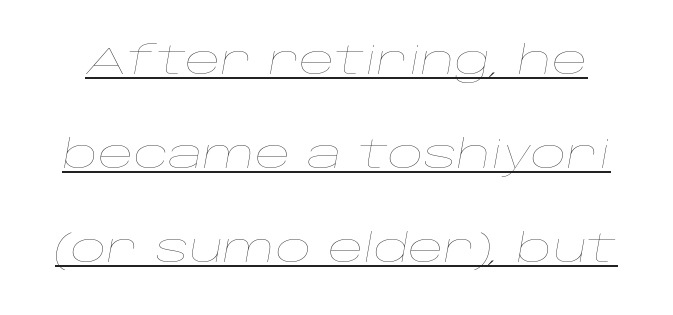
{"italic": "yes", "lean": "right", "slant_degrees": 10, "bold": "no", "weight": "thin", "width": "wide", "stroke_contrast": "low", "x_height": "large", "monospaced": "no", "underline": "yes", "line_spacing": "loose", "line_spacing_ratio": 2.41, "letter_spacing": "normal", "letter_spacing_em": 0.0, "glyph_px": 39}
